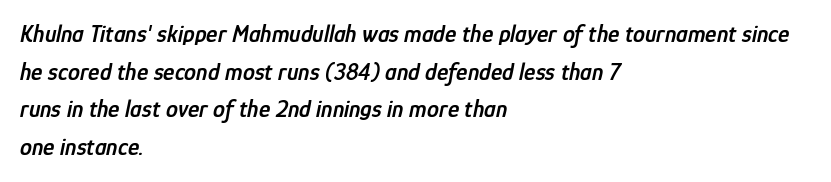
The image shows 24 px text type, italic (leaning right); set left-aligned, normal line spacing (1.57x), normal letter spacing, not underlined.
